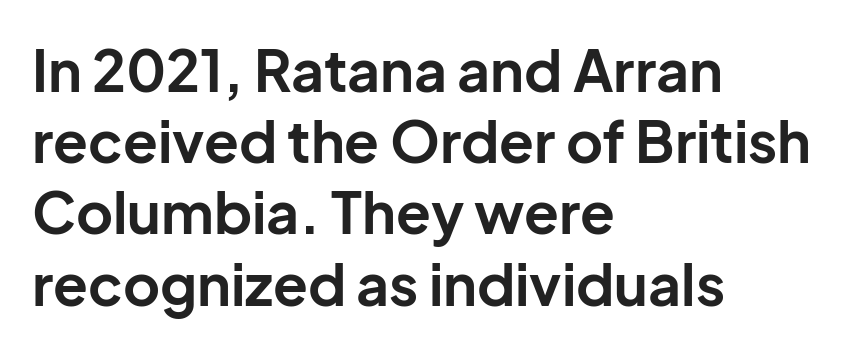
{"serif": "no", "italic": "no", "bold": "yes", "weight": "bold", "width": "normal", "stroke_contrast": "low", "x_height": "medium", "monospaced": "no", "underline": "no", "align": "left", "line_spacing": "normal", "line_spacing_ratio": 1.25, "letter_spacing": "normal", "letter_spacing_em": 0.0, "glyph_px": 57}
